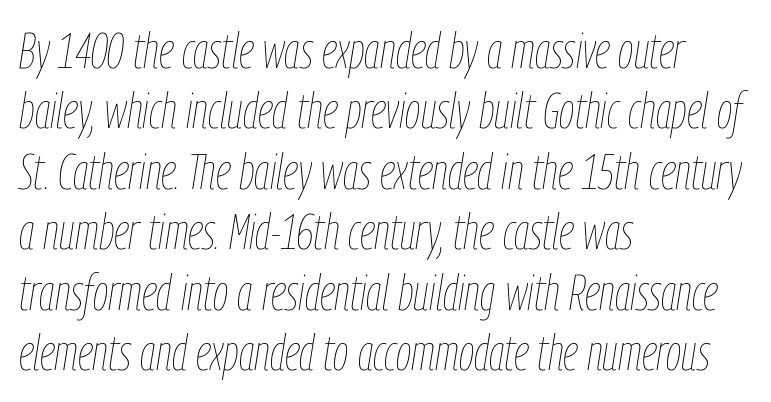
Q: Is the text bold? A: No.
Q: Is the text italic (slanted)? A: Yes, it leans right by about 9 degrees.
Q: Is the text underlined? A: No.
Q: How is the paragraph aligned? A: Left-aligned.
Q: Is the spacing between letters normal or unusually wide? A: Normal.
Q: Width (condensed, normal, or wide)? A: Condensed.
Q: Stroke contrast? A: Low.
Q: x-height? A: Medium.
Q: Monospaced? A: No.
